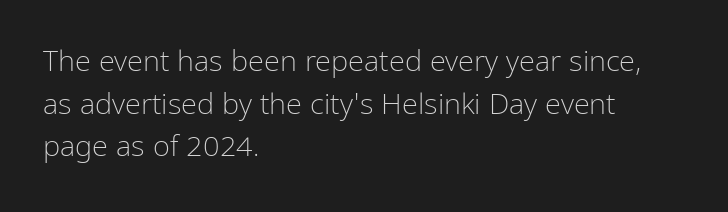
The image shows 29 px light, condensed sans-serif type, upright; set left-aligned, normal line spacing (1.47x), normal letter spacing, not underlined; low stroke contrast and a medium x-height.
